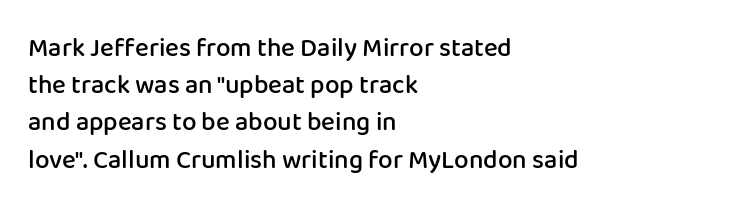
The image shows 26 px text type, upright; set left-aligned, normal line spacing (1.43x), normal letter spacing, not underlined.
